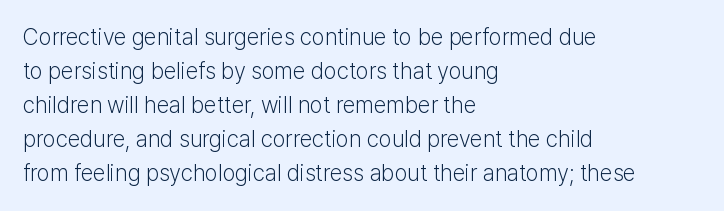
Q: Is the text bold? A: No.
Q: Is the text italic (slanted)? A: No, it is upright.
Q: Is the text underlined? A: No.
Q: How is the paragraph aligned? A: Left-aligned.
Q: Is the spacing between letters normal or unusually wide? A: Normal.
Q: Is the spacing between lines tight, normal or loose? A: Normal.
